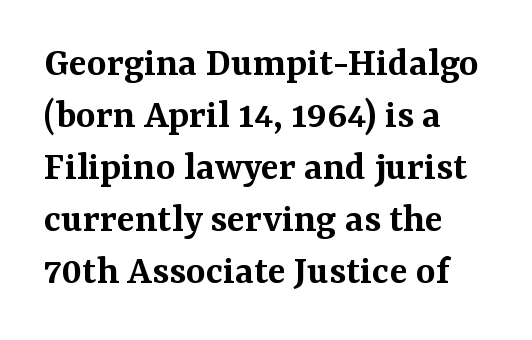
Nope, not italic — everything's standing straight. A student would call this left alignment; a typographer would say flush left, rag right. Unmarked baselines from the first word to the last. Think of a printed novel: that variable character pitch is what you see here.
